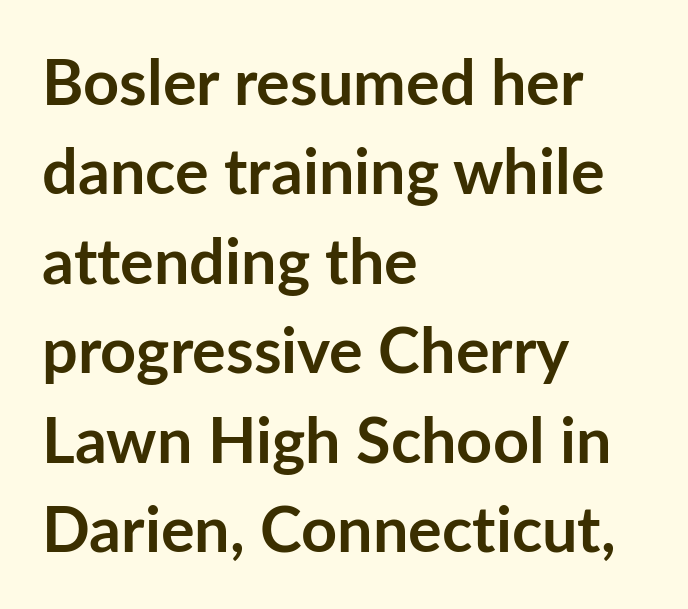
Q: Is the text bold? A: Yes.
Q: Is the text italic (slanted)? A: No, it is upright.
Q: Is the typeface a serif or a sans-serif typeface? A: Sans-serif.
Q: Is the text underlined? A: No.
Q: How is the paragraph aligned? A: Left-aligned.
Q: Is the spacing between letters normal or unusually wide? A: Normal.
Q: Is the spacing between lines tight, normal or loose? A: Normal.
Q: Width (condensed, normal, or wide)? A: Normal.
Q: Stroke contrast? A: Low.
Q: x-height? A: Medium.
Q: Monospaced? A: No.
